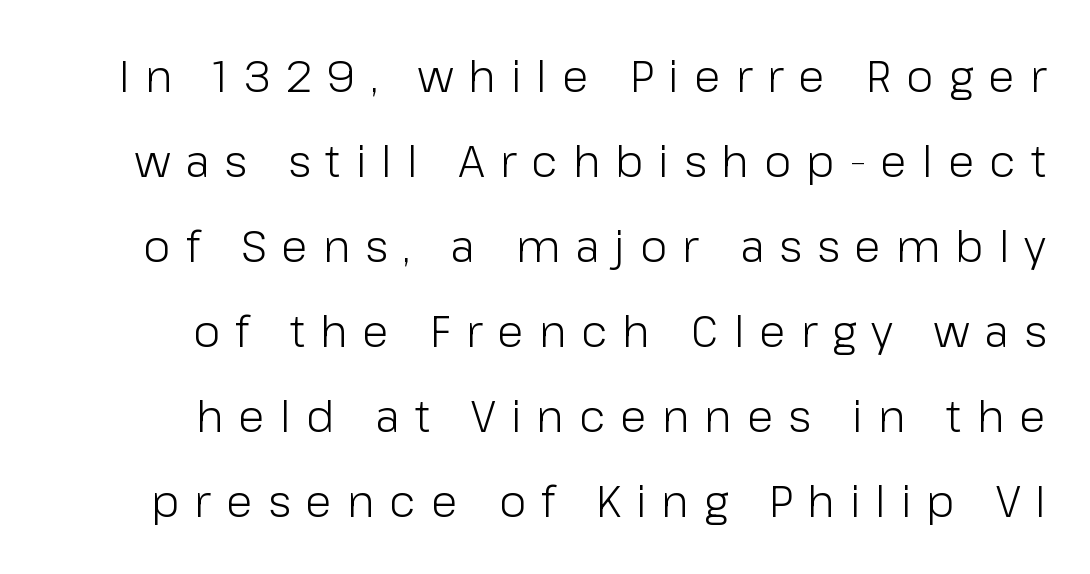
The horizontal fit of the characters is loose and conspicuously gappy. No extra ink here — the face is not bold. In terms of posture, this sample is upright. The rendering uses natural spacing where letterforms have individual widths. Check under the words: just untouched page.
